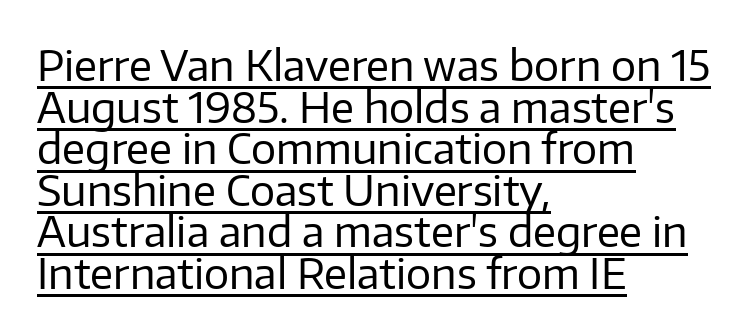
The image shows 42 px regular-weight sans-serif type, upright; set left-aligned, tight line spacing (0.99x), normal letter spacing, underlined; low stroke contrast and a medium x-height.
